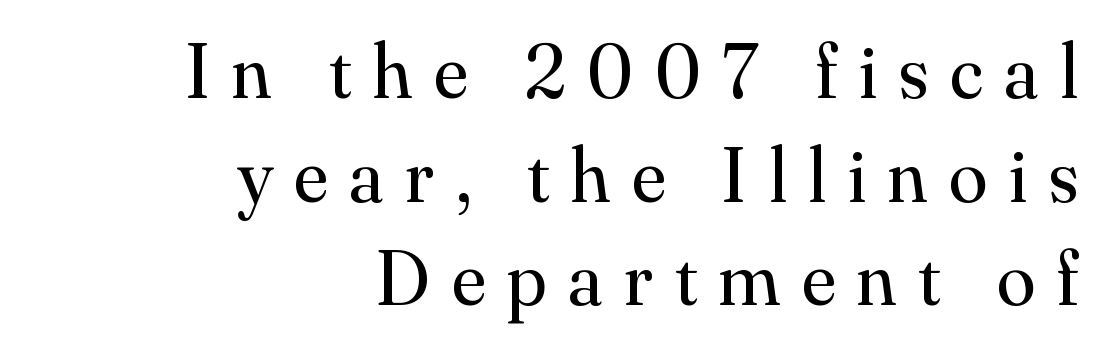
{"serif": "yes", "italic": "no", "bold": "no", "weight": "regular", "width": "normal", "stroke_contrast": "medium", "x_height": "small", "monospaced": "no", "underline": "no", "align": "right", "line_spacing": "normal", "line_spacing_ratio": 1.33, "letter_spacing": "wide", "letter_spacing_em": 0.28, "glyph_px": 78}
